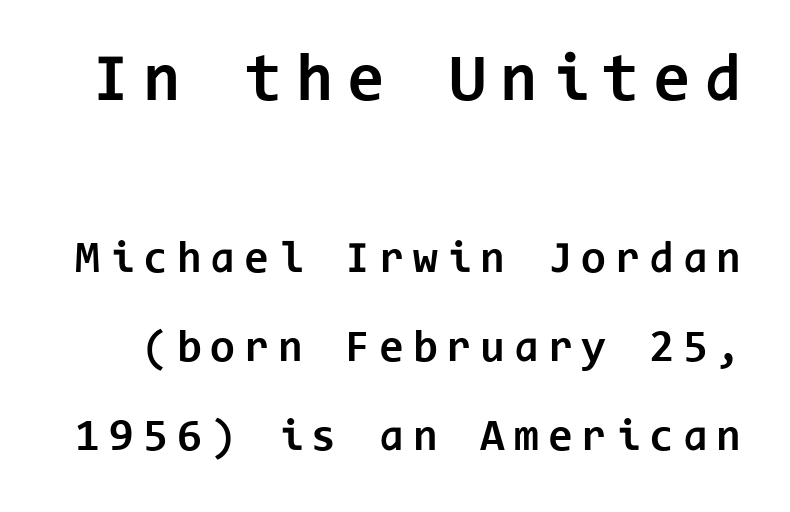
Think of a typewriter: that constant character pitch is what you see here. Top chunk: large. Bottom chunk: small. Baseline-to-baseline distance is far greater than the letter height. The horizontal fit of the characters is loose and conspicuously gappy. Bare-footed words on every line. The axis of the letterforms is exactly vertical.
